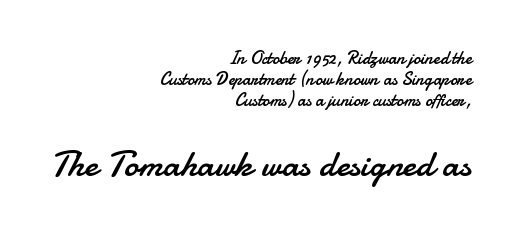
Q: Is the text bold? A: No.
Q: Is the text italic (slanted)? A: Yes.
Q: Is the typeface a serif or a sans-serif typeface? A: Sans-serif.
Q: Is the text underlined? A: No.
Q: How is the paragraph aligned? A: Right-aligned.
Q: Is the spacing between letters normal or unusually wide? A: Normal.
Q: Which block of text is set in a larger size, the first (top) or the second (bottom)? A: The second (bottom) one.
Q: Width (condensed, normal, or wide)? A: Normal.
Q: Stroke contrast? A: Low.
Q: x-height? A: Small.
Q: Monospaced? A: No.
